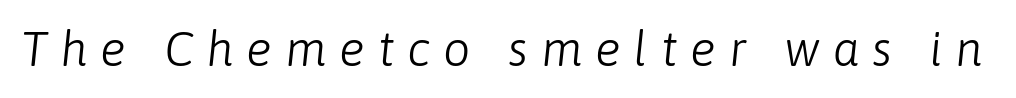
Q: Is the text bold? A: No.
Q: Is the text italic (slanted)? A: Yes, it leans right by about 6 degrees.
Q: Is the text underlined? A: No.
Q: Is the spacing between letters normal or unusually wide? A: Unusually wide.
Q: Width (condensed, normal, or wide)? A: Normal.
Q: Stroke contrast? A: Low.
Q: x-height? A: Medium.
Q: Monospaced? A: No.
